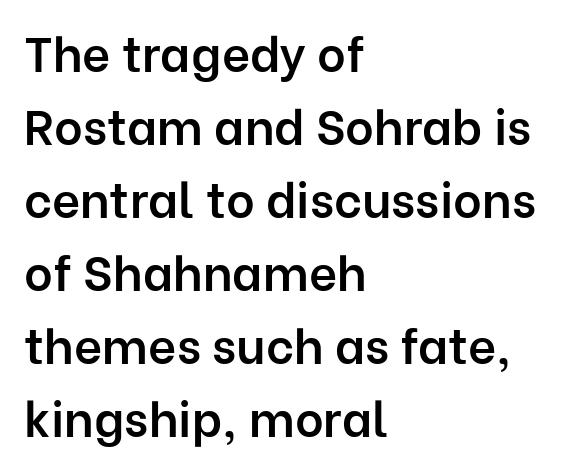
The image shows 49 px semibold sans-serif type, upright; set left-aligned, normal line spacing (1.49x), normal letter spacing, not underlined; low stroke contrast and a medium x-height.
